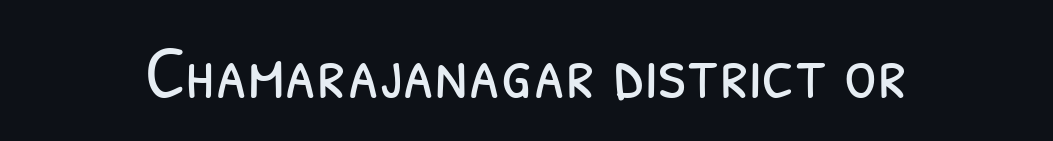
Q: Is the text bold? A: No.
Q: Is the typeface a serif or a sans-serif typeface? A: Sans-serif.
Q: Is the text underlined? A: No.
Q: Is the spacing between letters normal or unusually wide? A: Normal.
Q: Width (condensed, normal, or wide)? A: Condensed.
Q: Stroke contrast? A: Low.
Q: x-height? A: Medium.
Q: Monospaced? A: No.
